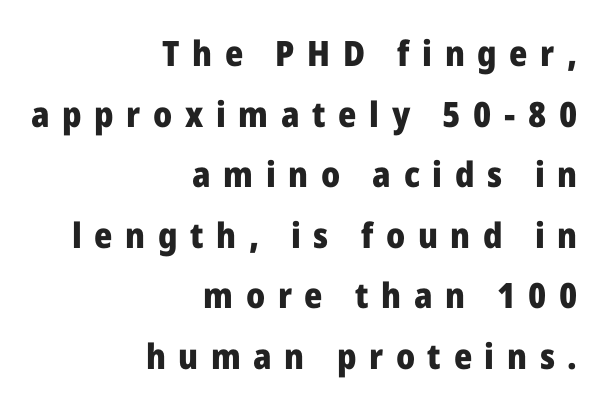
Q: Is the text bold? A: Yes.
Q: Is the text italic (slanted)? A: No, it is upright.
Q: Is the typeface a serif or a sans-serif typeface? A: Sans-serif.
Q: Is the text underlined? A: No.
Q: How is the paragraph aligned? A: Right-aligned.
Q: Is the spacing between letters normal or unusually wide? A: Unusually wide.
Q: Width (condensed, normal, or wide)? A: Normal.
Q: Stroke contrast? A: Low.
Q: x-height? A: Medium.
Q: Monospaced? A: No.
